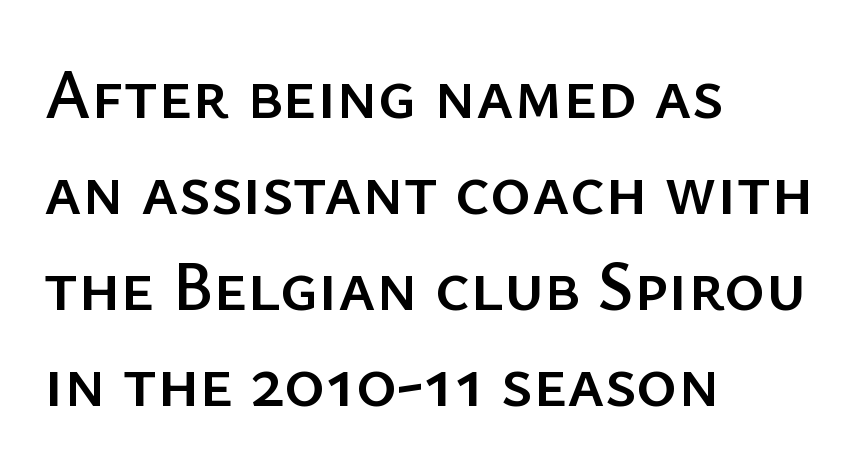
The image shows 70 px sans-serif type, upright; set left-aligned, normal line spacing (1.37x), normal letter spacing, not underlined; low stroke contrast and a medium x-height.
